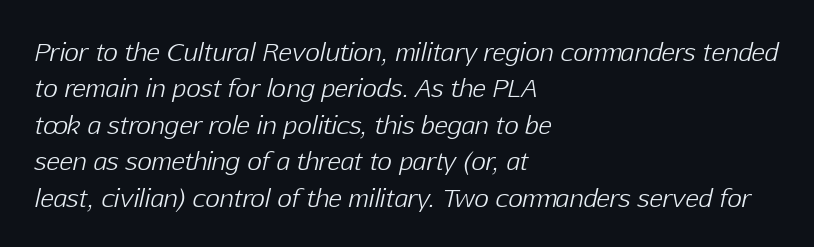
Stem width sits at or under what a default text font uses. Designer's note — italics engaged. The glyphs are unaccompanied by any horizontal stroke below them. A classic flush-left, rag-right setting is used for this passage. The designer left line spacing at the default. This sample uses plain, unmodified letter spacing.
